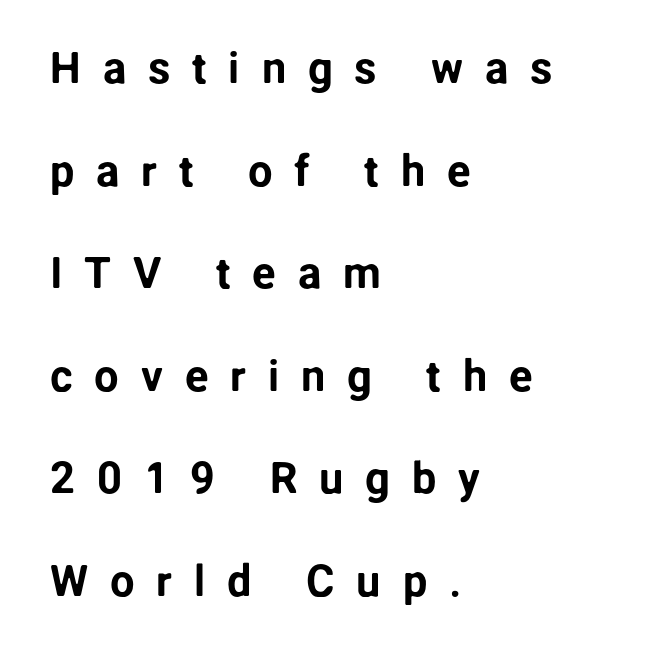
{"serif": "no", "italic": "no", "width": "normal", "stroke_contrast": "low", "x_height": "medium", "monospaced": "no", "underline": "no", "align": "left", "line_spacing": "loose", "line_spacing_ratio": 2.33, "letter_spacing": "wide", "letter_spacing_em": 0.49, "glyph_px": 44}
